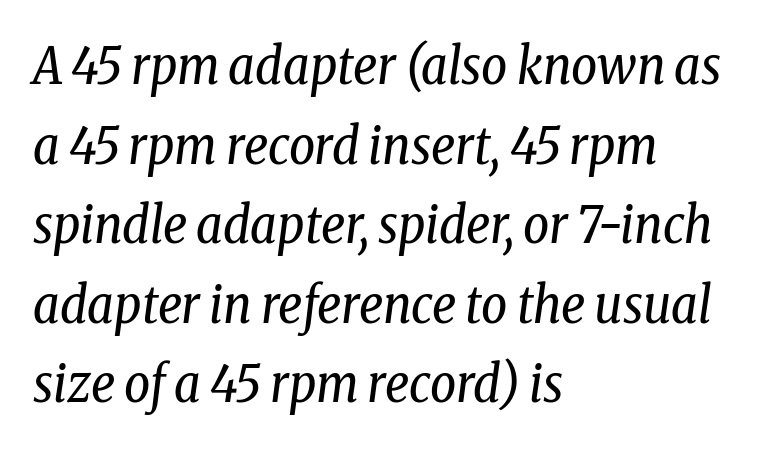
Italic? Definitely — the glyphs are oblique. Typographically, this falls in the serif category. The passage shown is typed in a proportional face where columns would drift. Where is the straight margin? On the left. The space directly below the letters is spotless. Is the letter spacing exaggerated? No — it looks like the ordinary default.
